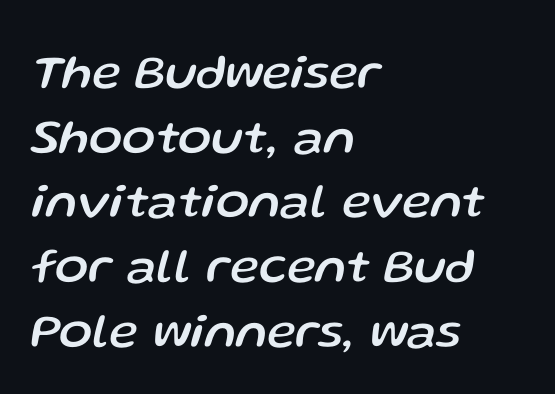
{"italic": "yes", "lean": "right", "slant_degrees": 13, "width": "normal", "stroke_contrast": "low", "x_height": "medium", "monospaced": "no", "underline": "no", "align": "left", "line_spacing": "normal", "line_spacing_ratio": 1.32, "letter_spacing": "normal", "letter_spacing_em": 0.0, "glyph_px": 49}
